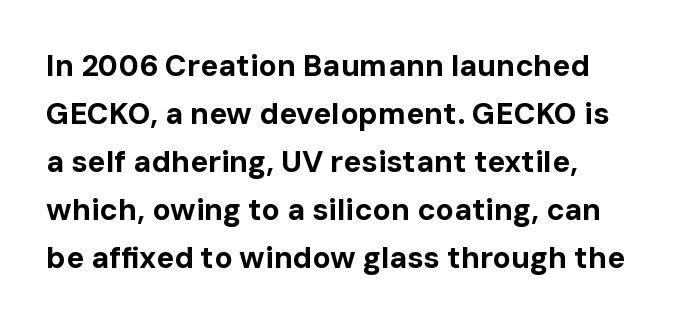
Q: Is the text bold? A: Yes.
Q: Is the text italic (slanted)? A: No, it is upright.
Q: Is the typeface a serif or a sans-serif typeface? A: Sans-serif.
Q: Is the text underlined? A: No.
Q: Is the spacing between letters normal or unusually wide? A: Normal.
Q: Is the spacing between lines tight, normal or loose? A: Normal.
Q: Width (condensed, normal, or wide)? A: Normal.
Q: Stroke contrast? A: Low.
Q: x-height? A: Medium.
Q: Monospaced? A: No.
